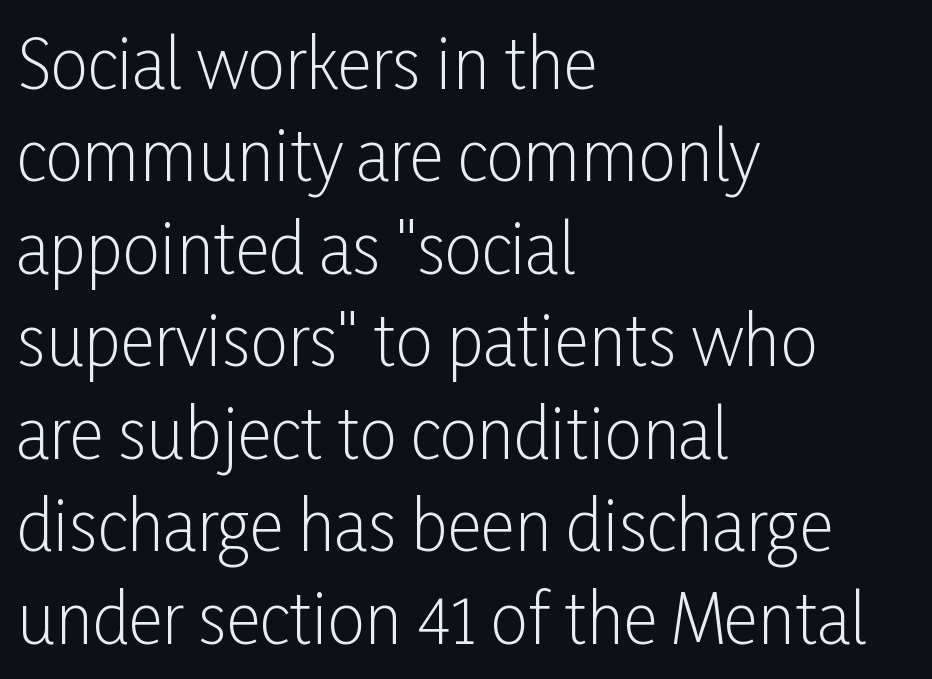
The image shows 67 px light, condensed sans-serif type, upright; set left-aligned, normal line spacing (1.38x), normal letter spacing, not underlined; low stroke contrast and a medium x-height.
